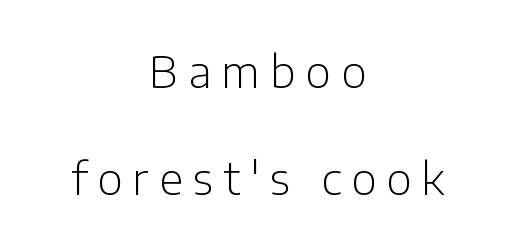
{"serif": "no", "italic": "no", "bold": "no", "weight": "light", "width": "normal", "stroke_contrast": "low", "x_height": "medium", "monospaced": "no", "underline": "no", "align": "center", "line_spacing": "loose", "line_spacing_ratio": 2.44, "letter_spacing": "wide", "letter_spacing_em": 0.23, "glyph_px": 44}
